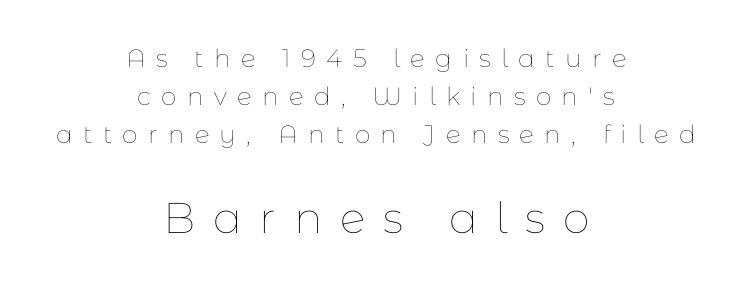
{"italic": "no", "bold": "no", "weight": "thin", "width": "normal", "stroke_contrast": "low", "x_height": "medium", "monospaced": "no", "underline": "no", "align": "center", "line_spacing": "normal", "line_spacing_ratio": 1.53, "letter_spacing": "wide", "letter_spacing_em": 0.41, "larger_block": "second", "size_ratio": 1.72, "glyph_px": 43}
